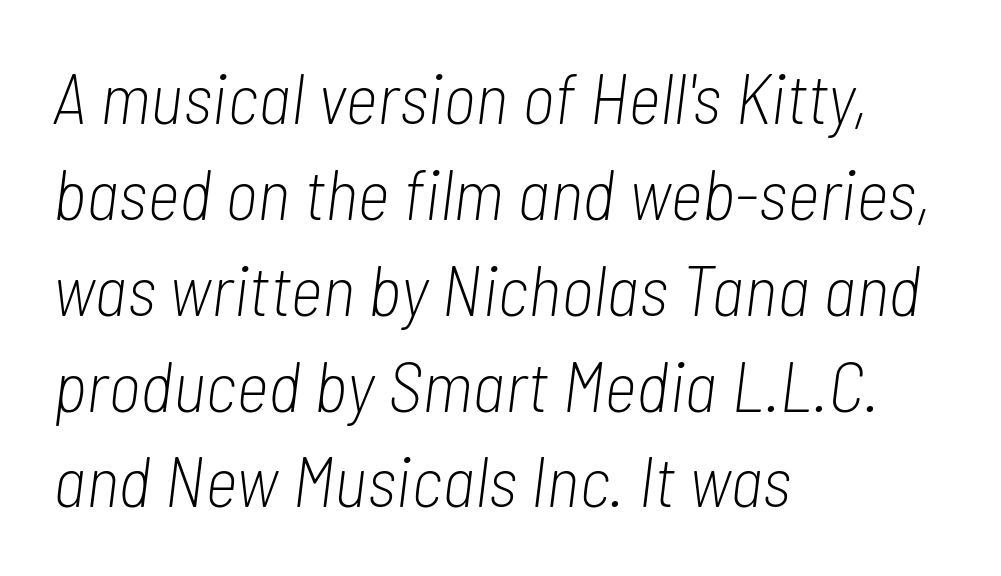
The image shows 71 px light, condensed type, italic (leaning right); set left-aligned, normal line spacing (1.35x), normal letter spacing, not underlined; low stroke contrast and a medium x-height.
